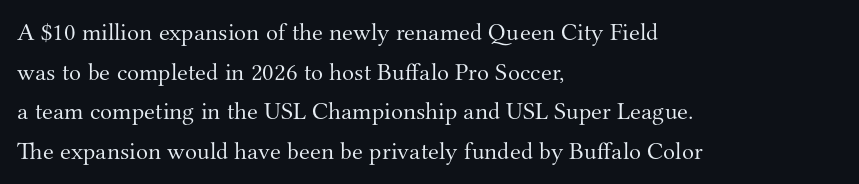
The image shows 25 px text type, upright; set left-aligned, normal line spacing (1.59x), normal letter spacing, not underlined.
